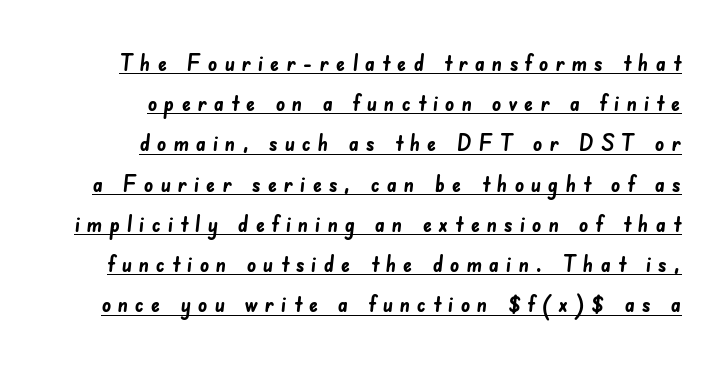
Q: Is the text bold? A: Yes.
Q: Is the text underlined? A: Yes.
Q: Is the spacing between letters normal or unusually wide? A: Unusually wide.
